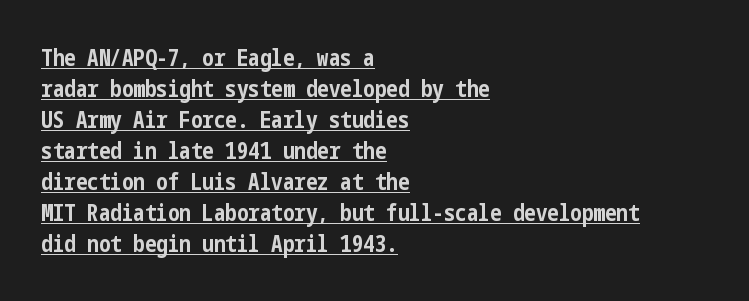
{"italic": "no", "bold": "yes", "underline": "yes", "align": "left", "line_spacing": "normal", "line_spacing_ratio": 1.35, "letter_spacing": "normal", "letter_spacing_em": 0.0, "glyph_px": 23}
